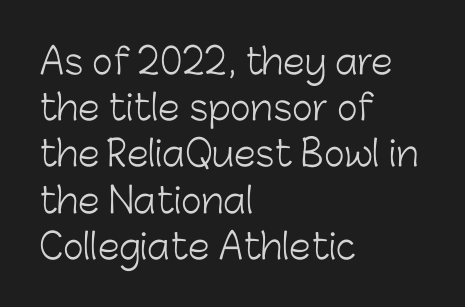
{"serif": "no", "italic": "no", "bold": "no", "weight": "light", "width": "normal", "stroke_contrast": "low", "x_height": "medium", "monospaced": "no", "underline": "no", "align": "left", "line_spacing": "normal", "line_spacing_ratio": 1.32, "letter_spacing": "normal", "letter_spacing_em": 0.0, "glyph_px": 35}
